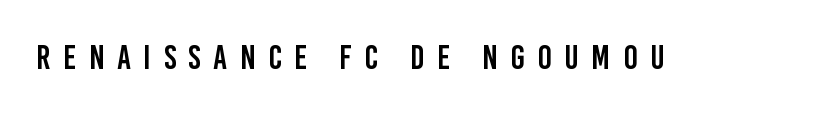
{"serif": "no", "italic": "no", "width": "condensed", "stroke_contrast": "low", "x_height": "large", "monospaced": "no", "underline": "no", "letter_spacing": "wide", "letter_spacing_em": 0.37, "glyph_px": 34}
